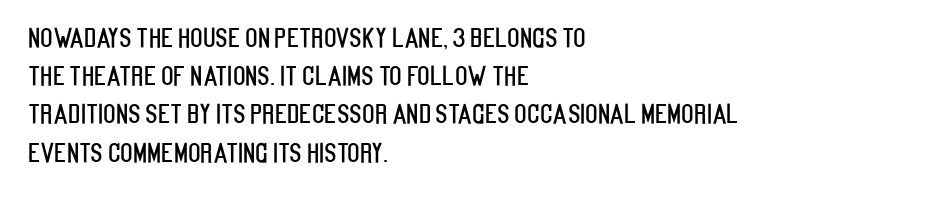
The image shows 26 px text type, upright; set left-aligned, normal line spacing (1.47x), normal letter spacing, not underlined.
